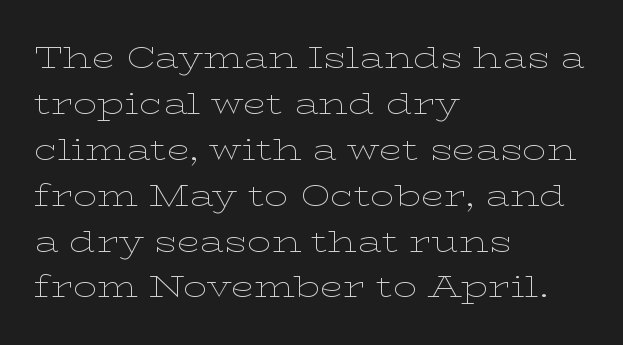
A classic flush-left, rag-right setting is used for this passage. Note the varied advance widths — an 'i' is clearly narrower than an 'm'. The cut favours lightness, reaching ordinary text weight at its darkest. Characters remain perfectly vertical along every line.
